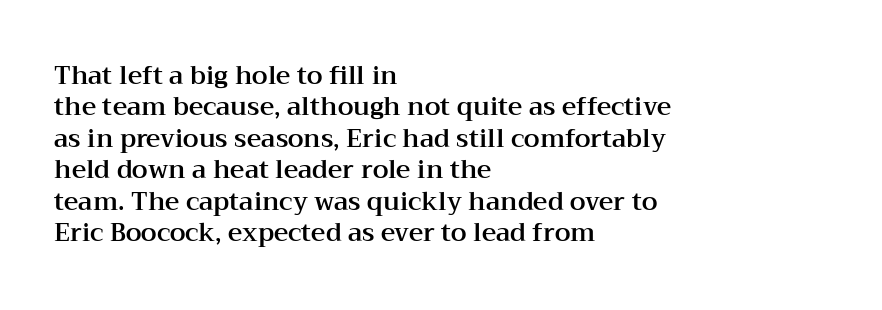
The image shows 25 px text type, upright; set left-aligned, normal line spacing (1.26x), normal letter spacing, not underlined.
